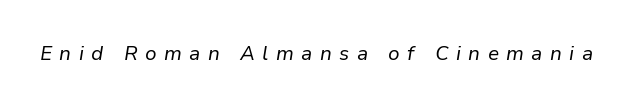
The image shows 20 px text type, italic (leaning right); set unusually wide letter spacing (+0.37 em), not underlined.
